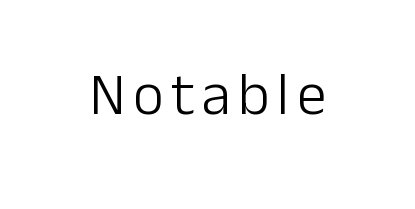
The image shows 60 px light sans-serif type, upright; set not underlined; low stroke contrast and a medium x-height.
